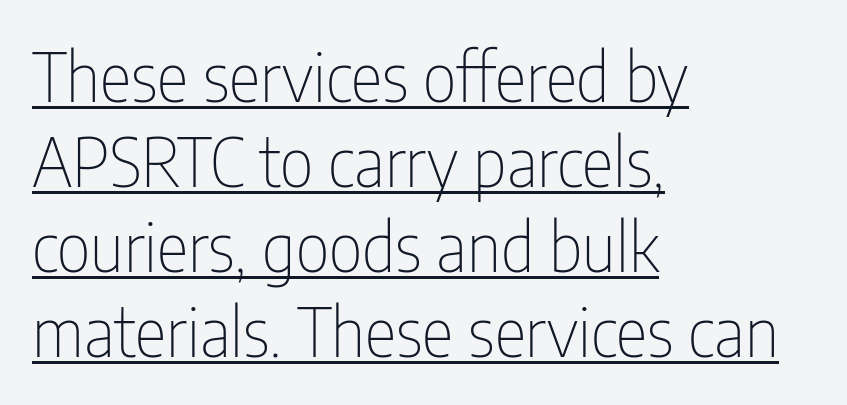
The image shows 67 px thin, condensed sans-serif type, upright; set left-aligned, normal line spacing (1.27x), normal letter spacing, underlined; low stroke contrast and a medium x-height.
